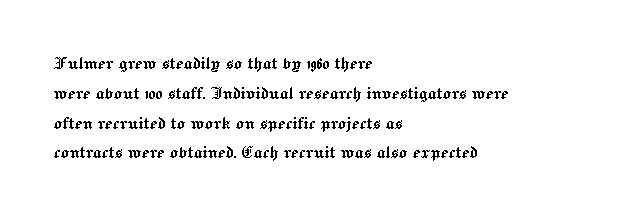
The image shows 21 px text type, upright; set left-aligned, normal line spacing (1.42x), normal letter spacing, not underlined.
